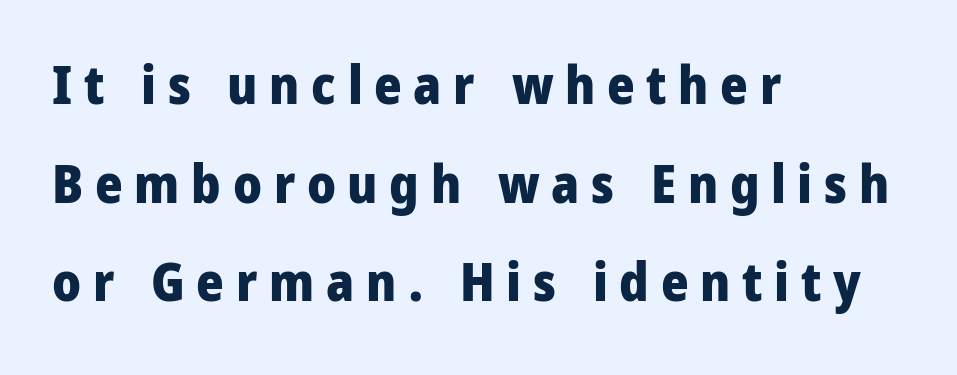
Q: Is the text bold? A: Yes.
Q: Is the text italic (slanted)? A: No, it is upright.
Q: Is the typeface a serif or a sans-serif typeface? A: Sans-serif.
Q: Is the text underlined? A: No.
Q: How is the paragraph aligned? A: Left-aligned.
Q: Is the spacing between letters normal or unusually wide? A: Unusually wide.
Q: Width (condensed, normal, or wide)? A: Condensed.
Q: Stroke contrast? A: Low.
Q: x-height? A: Large.
Q: Monospaced? A: No.
